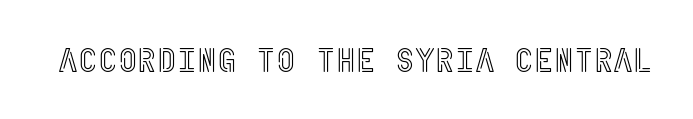
The image shows 34 px condensed type, upright; set normal letter spacing, not underlined; a large x-height.
